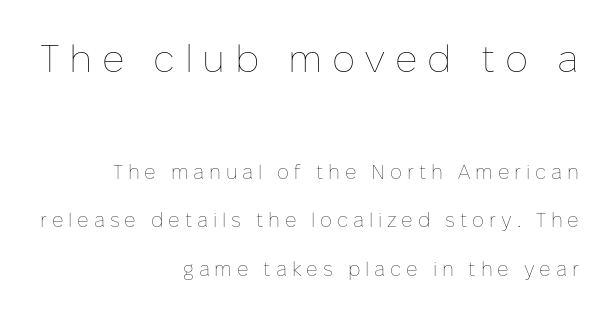
The face used here is proportionally spaced, like ordinary book or web type. A great deal of white space separates one row of letters from the next. The baseline area is clear. Quick note: not italic, upright.
